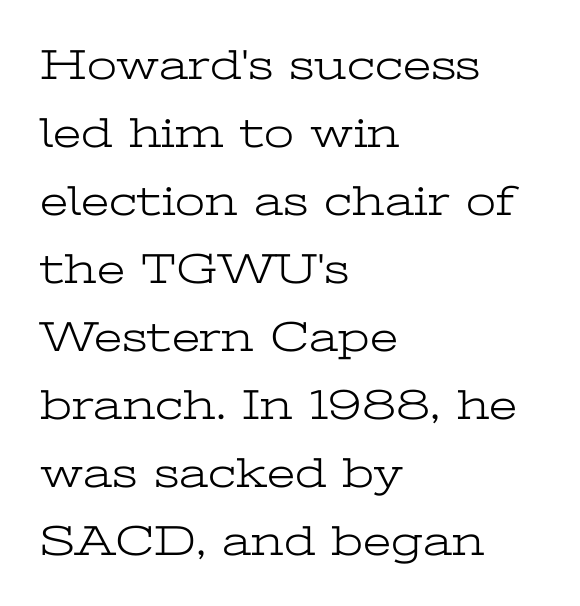
The image shows 43 px light, wide serif type, upright; set left-aligned, normal line spacing (1.58x), normal letter spacing, not underlined; low stroke contrast and a medium x-height.
